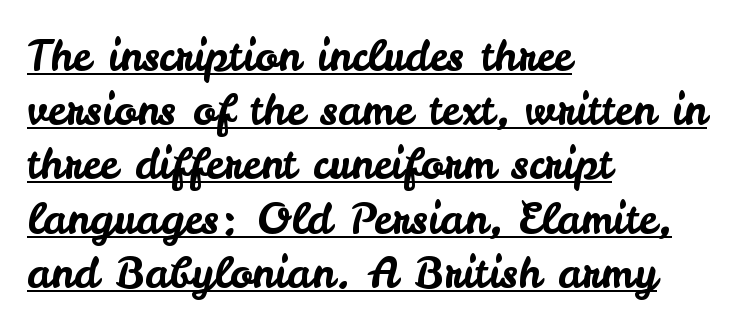
The image shows 42 px sans-serif type; set left-aligned, normal line spacing (1.29x), normal letter spacing, underlined; low stroke contrast and a small x-height.
